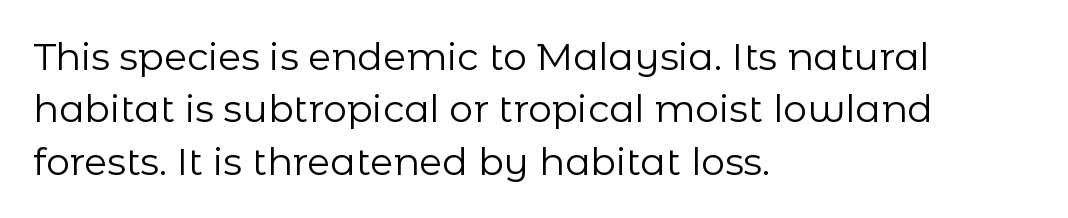
The image shows 38 px regular-weight sans-serif type, upright; set left-aligned, normal line spacing (1.38x), normal letter spacing, not underlined; low stroke contrast and a medium x-height.
